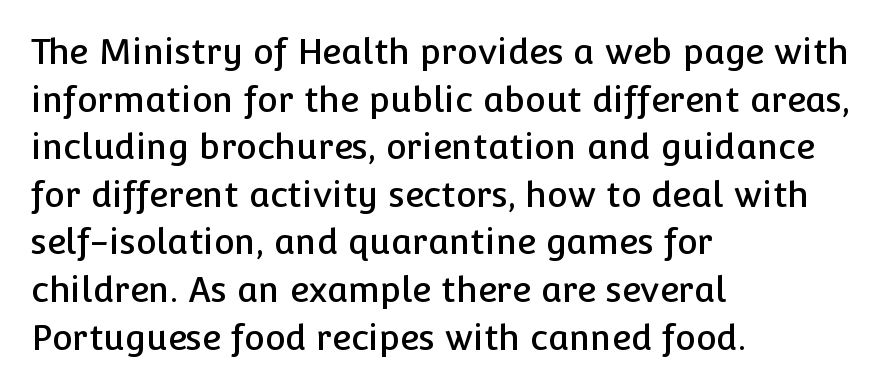
This rendering uses left alignment, leaving the right contour irregular. Varying glyph widths throughout — classic text-font behaviour. Students, note that the glyphs here touch the page at normal intervals. Designer's note — italics off, roman on. How would I describe the line gaps? Plain and ordinary. The strip under each line holds only bare page.
